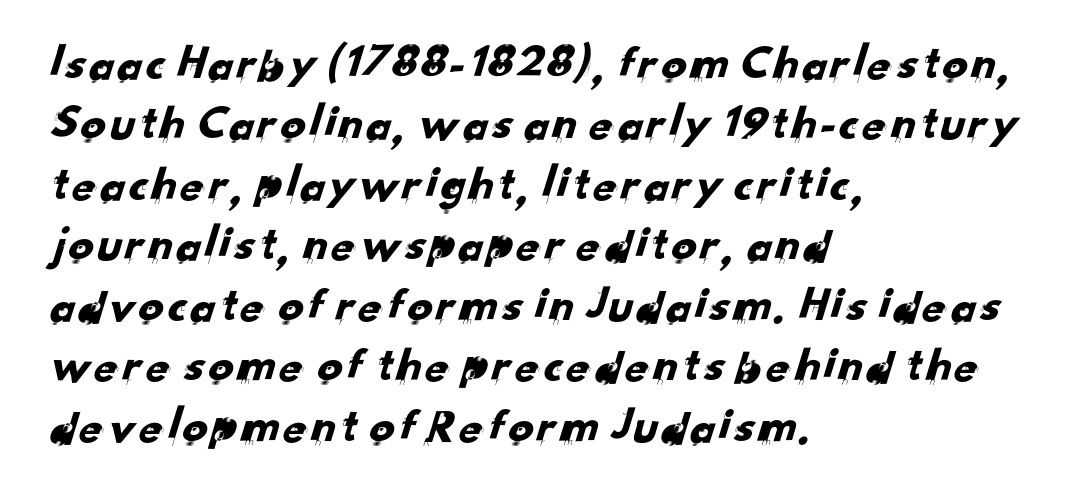
The image shows 50 px sans-serif type; set left-aligned, line spacing 1.21x, normal letter spacing, not underlined; low stroke contrast and a small x-height.
